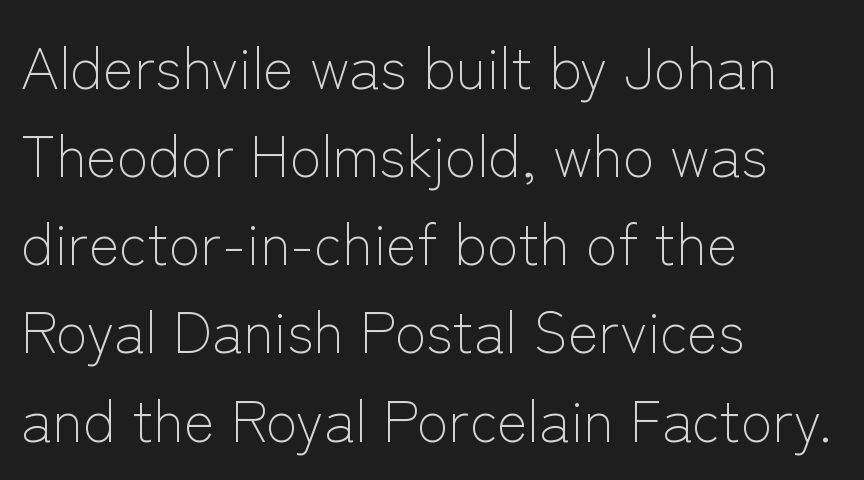
{"serif": "no", "italic": "no", "bold": "no", "weight": "light", "width": "normal", "stroke_contrast": "low", "x_height": "medium", "monospaced": "no", "underline": "no", "align": "left", "line_spacing": "normal", "line_spacing_ratio": 1.52, "letter_spacing": "normal", "letter_spacing_em": 0.0, "glyph_px": 58}
